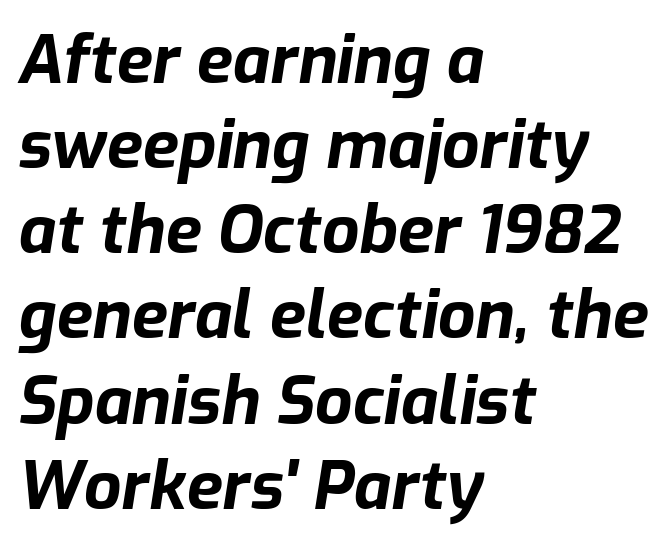
Typeset ragged right — the left edge is the straight one. Underline: absent. This is oblique type, the kind used for emphasis or titles. Looks like regular typesetting: each glyph gets only the width it needs. This sample keeps an unexceptional amount of space between lines.
